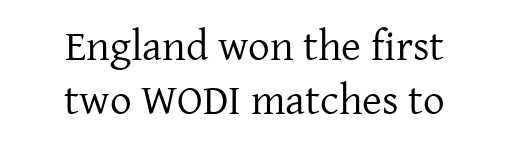
{"serif": "yes", "italic": "no", "bold": "no", "weight": "regular", "width": "normal", "stroke_contrast": "low", "x_height": "medium", "monospaced": "no", "underline": "no", "line_spacing": "normal", "line_spacing_ratio": 1.26, "letter_spacing": "normal", "letter_spacing_em": 0.0, "glyph_px": 43}
